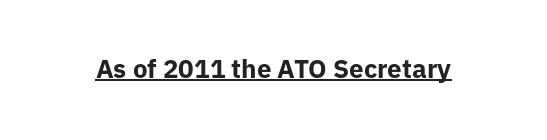
No extra tracking has been applied to these lines. Glance below the letters and you will spot a drawn line. Quick note: not italic, upright. The letters are bold, with thick, heavy strokes.
